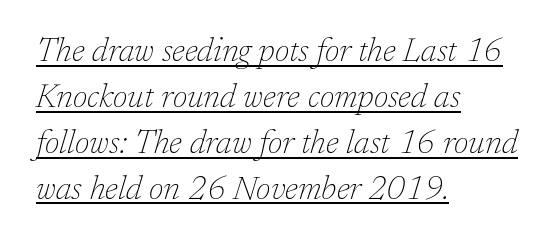
Stem width sits at or under what a default text font uses. Teacher's note: observe the even left margin — that is flush-left alignment. These lines were composed using italics. Honestly, the underline is the first thing you notice here. Glyph-to-glyph distance matches everyday printed text.
